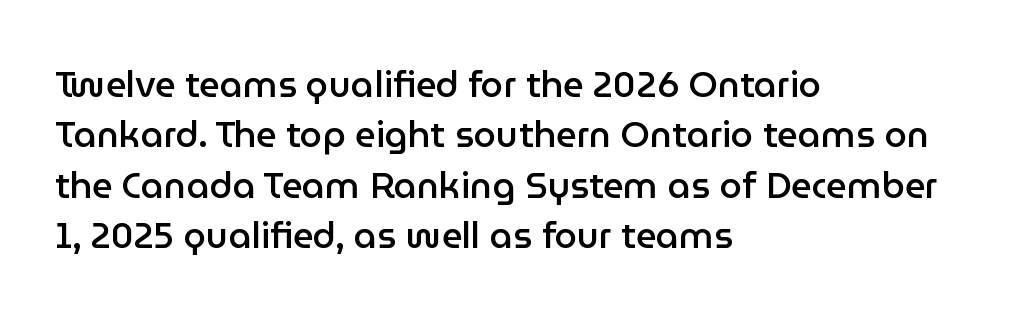
Q: Is the text bold? A: Semi-bold.
Q: Is the text italic (slanted)? A: No, it is upright.
Q: Is the typeface a serif or a sans-serif typeface? A: Sans-serif.
Q: Is the text underlined? A: No.
Q: How is the paragraph aligned? A: Left-aligned.
Q: Is the spacing between letters normal or unusually wide? A: Normal.
Q: Is the spacing between lines tight, normal or loose? A: Normal.
Q: Width (condensed, normal, or wide)? A: Normal.
Q: Stroke contrast? A: Low.
Q: x-height? A: Medium.
Q: Monospaced? A: No.
